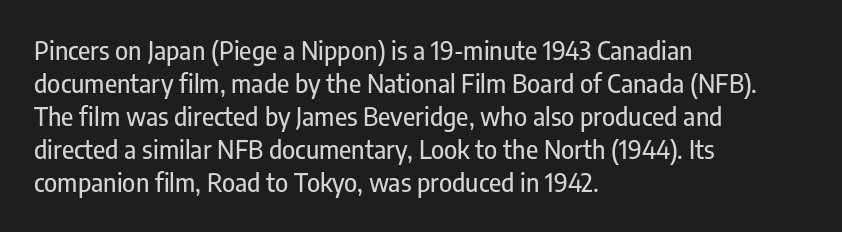
The image shows 25 px text type, upright; set left-aligned, normal line spacing (1.32x), normal letter spacing, not underlined.
